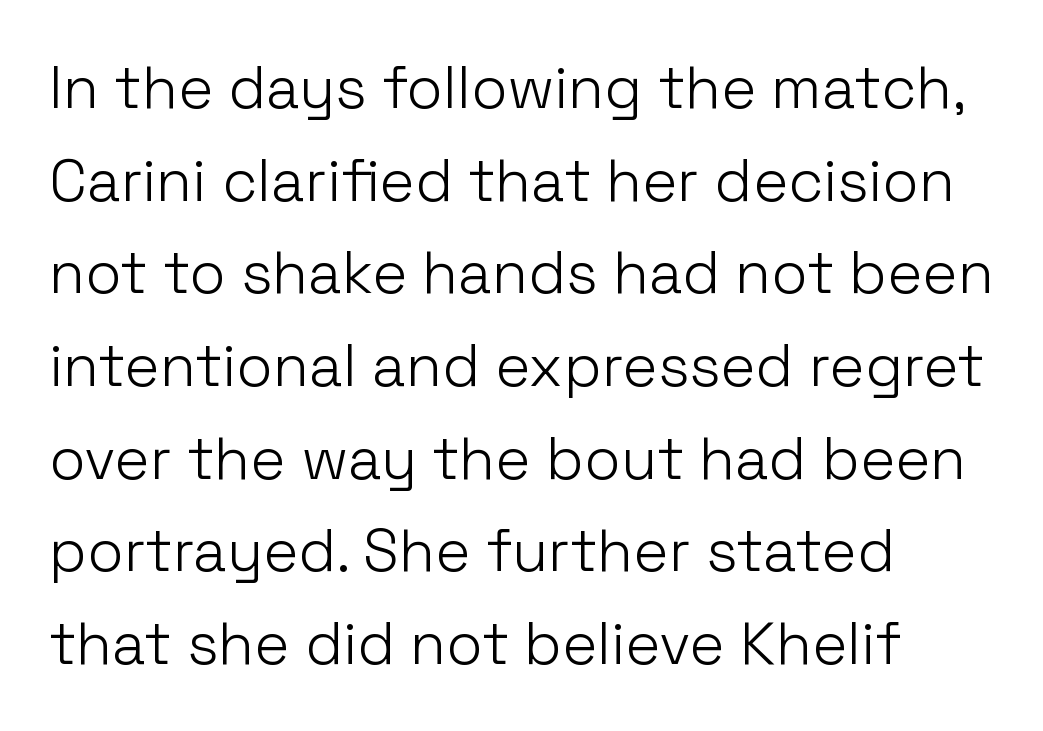
{"serif": "no", "italic": "no", "bold": "no", "weight": "light", "width": "normal", "stroke_contrast": "low", "x_height": "medium", "monospaced": "no", "underline": "no", "align": "left", "line_spacing": "normal", "line_spacing_ratio": 1.57, "letter_spacing": "normal", "letter_spacing_em": 0.0, "glyph_px": 59}
